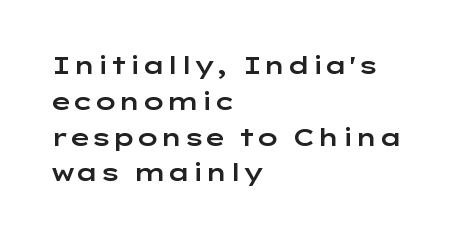
Summary of vertical rhythm: regular, with standard interline spacing. Is the block centered? No — it sits flush against the left margin. Nobody drew a line under any word here. Unlike italic type, these characters show no tilt at all.
